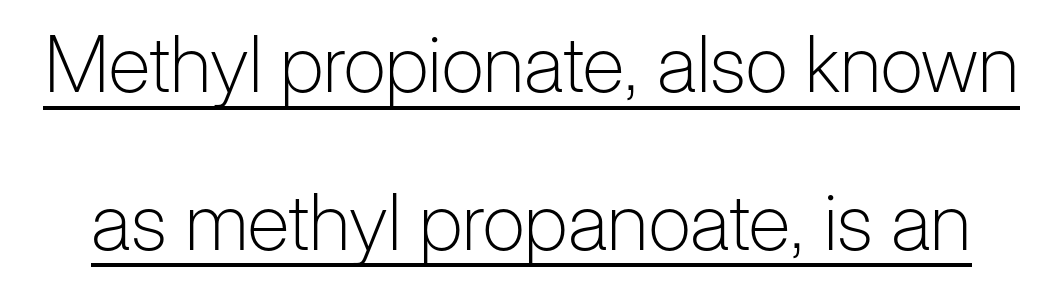
Q: Is the text bold? A: No.
Q: Is the text italic (slanted)? A: No, it is upright.
Q: Is the typeface a serif or a sans-serif typeface? A: Sans-serif.
Q: Is the text underlined? A: Yes.
Q: Is the spacing between letters normal or unusually wide? A: Normal.
Q: Is the spacing between lines tight, normal or loose? A: Loose.
Q: Width (condensed, normal, or wide)? A: Normal.
Q: Stroke contrast? A: Low.
Q: x-height? A: Medium.
Q: Monospaced? A: No.
